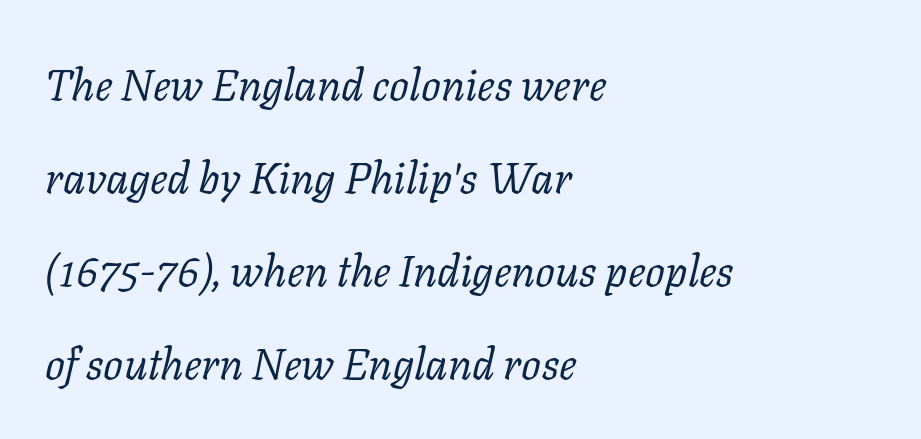
{"serif": "yes", "italic": "yes", "lean": "right", "slant_degrees": 11, "bold": "no", "weight": "regular", "width": "normal", "stroke_contrast": "low", "x_height": "medium", "monospaced": "no", "underline": "no", "align": "left", "line_spacing": "loose", "line_spacing_ratio": 2.11, "letter_spacing": "normal", "letter_spacing_em": 0.0, "glyph_px": 44}
